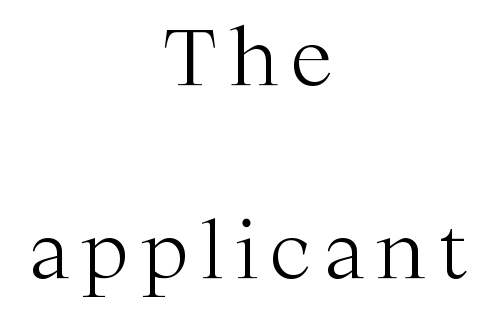
Q: Is the text bold? A: No.
Q: Is the text italic (slanted)? A: No, it is upright.
Q: Is the typeface a serif or a sans-serif typeface? A: Serif.
Q: Is the text underlined? A: No.
Q: How is the paragraph aligned? A: Centered.
Q: Is the spacing between lines tight, normal or loose? A: Loose.
Q: Width (condensed, normal, or wide)? A: Normal.
Q: Stroke contrast? A: Medium.
Q: x-height? A: Medium.
Q: Monospaced? A: No.
